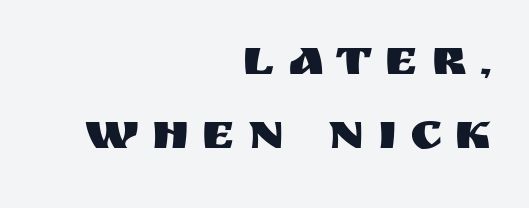
Compared with typical paragraphs, the rows here are spaced about the same. This is the regular roman posture of the typeface. I'd call this a sans setting — the letters go barefoot. Think of a printed novel: that variable character pitch is what you see here. Students, note that the glyphs here are deliberately spaced far apart.
